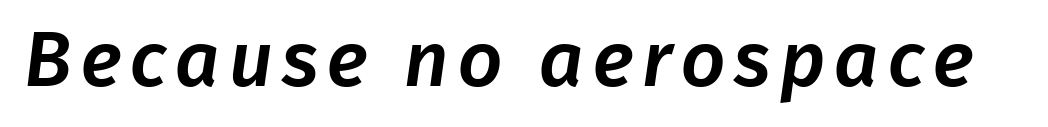
The image shows 78 px sans-serif type; set not underlined; low stroke contrast and a medium x-height.
